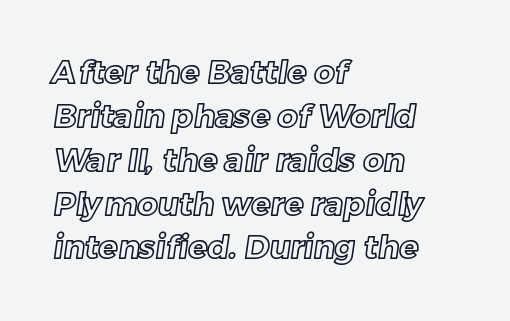
The image shows 32 px text type; set left-aligned, normal line spacing (1.37x), normal letter spacing, not underlined; a medium x-height.
